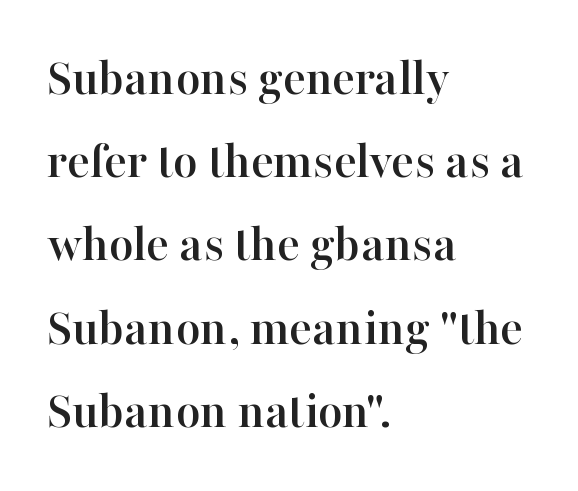
Proportional: the letters do not fall into vertical columns. The lettering stays uniformly vertical, giving the passage a roman look. The gaps between neighbouring characters are ordinary and unremarkable. The rendering uses a moderate line-height, typical for paragraphs. Little horizontal feet cap the strokes, marking this as serif type. The strip under each line holds only bare page.
